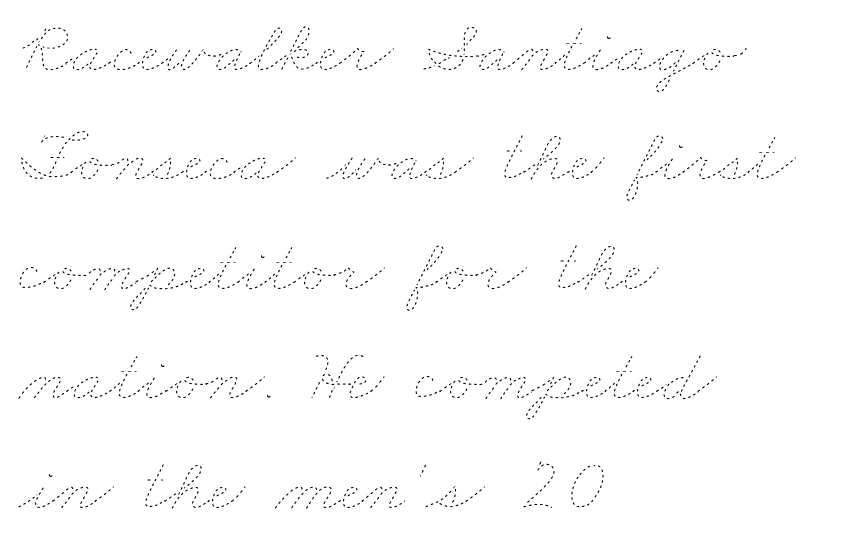
The image shows 76 px thin, wide type; set left-aligned, normal line spacing (1.44x), normal letter spacing, not underlined; low stroke contrast and a small x-height.
